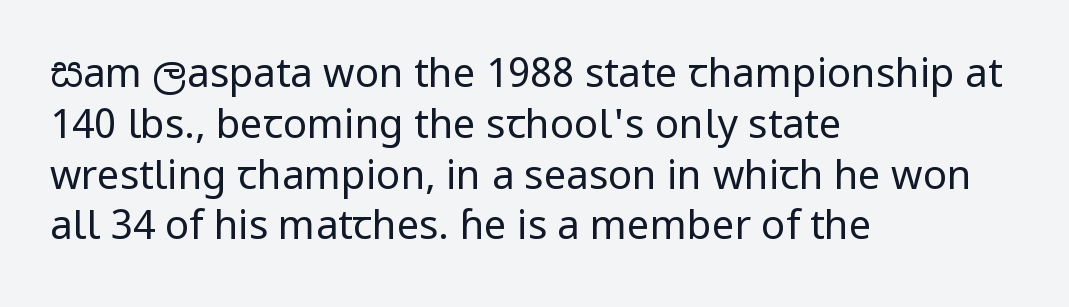
{"serif": "no", "italic": "no", "bold": "no", "weight": "regular", "width": "normal", "stroke_contrast": "low", "x_height": "medium", "monospaced": "no", "underline": "no", "align": "left", "line_spacing": "normal", "line_spacing_ratio": 1.27, "letter_spacing": "normal", "letter_spacing_em": 0.0, "glyph_px": 40}
